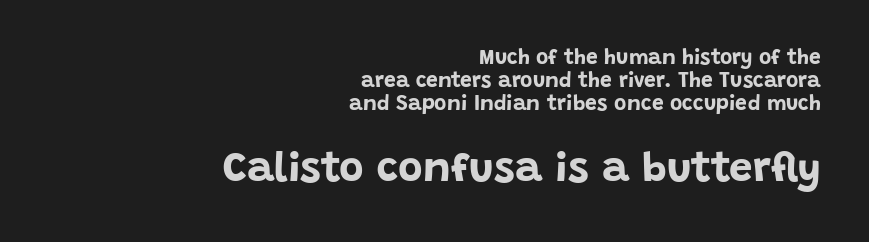
{"serif": "no", "italic": "no", "bold": "yes", "weight": "bold", "width": "normal", "stroke_contrast": "low", "x_height": "large", "monospaced": "no", "underline": "no", "align": "right", "line_spacing": "tight", "line_spacing_ratio": 1.09, "letter_spacing": "normal", "letter_spacing_em": 0.0, "larger_block": "second", "size_ratio": 2.0, "glyph_px": 42}
